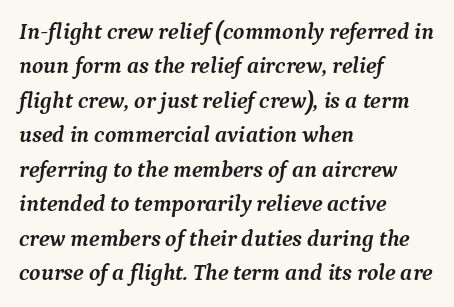
Each row of text sits above clean, open space. Slanted lettering throughout. Weight: bold. Here the glyphs are tracked normally, forming tight word shapes.
